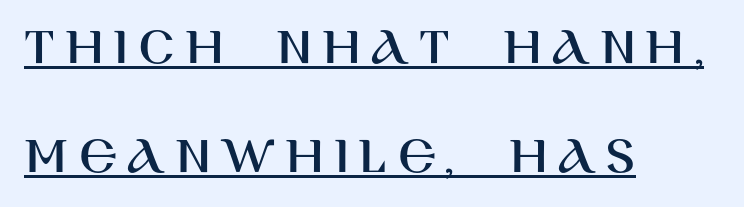
{"serif": "no", "italic": "no", "width": "normal", "stroke_contrast": "high", "x_height": "large", "monospaced": "no", "underline": "yes", "align": "left", "line_spacing": "loose", "line_spacing_ratio": 1.98, "glyph_px": 55}
